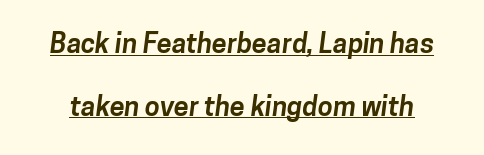
Q: Is the text bold? A: Yes.
Q: Is the text underlined? A: Yes.
Q: Is the spacing between letters normal or unusually wide? A: Normal.
Q: Is the spacing between lines tight, normal or loose? A: Loose.
